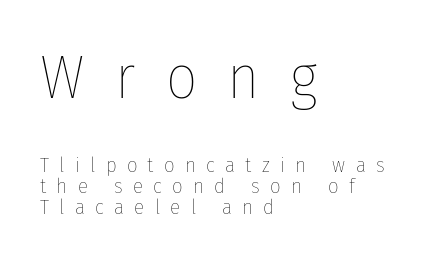
Q: Is the text bold? A: No.
Q: Is the text italic (slanted)? A: No, it is upright.
Q: Is the text underlined? A: No.
Q: How is the paragraph aligned? A: Left-aligned.
Q: Is the spacing between letters normal or unusually wide? A: Unusually wide.
Q: Is the spacing between lines tight, normal or loose? A: Tight.
Q: Which block of text is set in a larger size, the first (top) or the second (bottom)? A: The first (top) one.
Q: Width (condensed, normal, or wide)? A: Condensed.
Q: Stroke contrast? A: Low.
Q: x-height? A: Medium.
Q: Monospaced? A: No.
